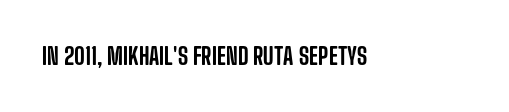
{"italic": "no", "underline": "no", "letter_spacing": "normal", "letter_spacing_em": 0.0, "glyph_px": 23}
